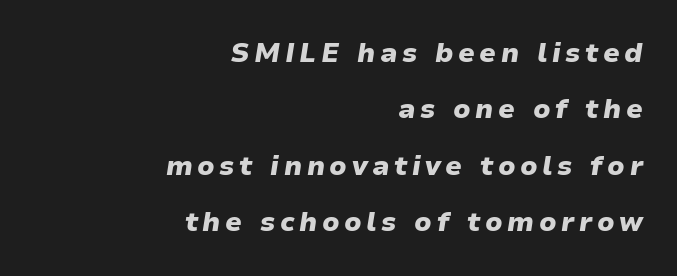
These lines were composed using italics. I'd describe the lettering as bold — thick and assertive. Casual observation: everything's shoved over to the right. Regarding leading, the lines here are spaced well apart.
